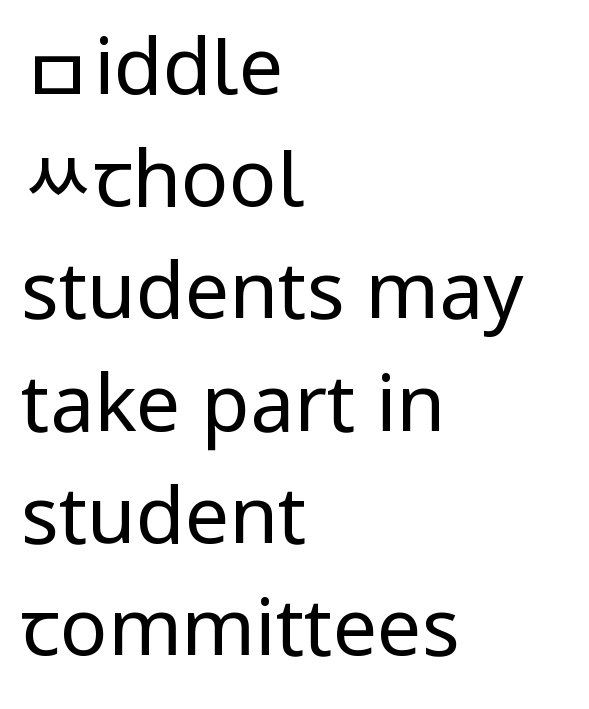
The image shows 79 px regular-weight, condensed sans-serif type, upright; set left-aligned, normal line spacing (1.42x), normal letter spacing, not underlined; low stroke contrast.
